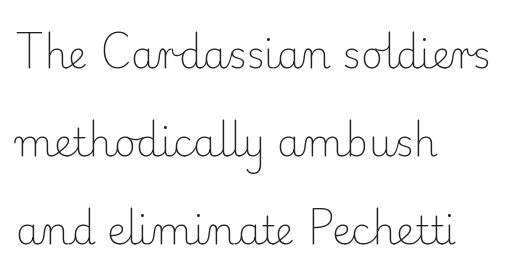
Q: Is the text bold? A: No.
Q: Is the text italic (slanted)? A: No, it is upright.
Q: Is the typeface a serif or a sans-serif typeface? A: Serif.
Q: Is the text underlined? A: No.
Q: How is the paragraph aligned? A: Left-aligned.
Q: Is the spacing between letters normal or unusually wide? A: Normal.
Q: Is the spacing between lines tight, normal or loose? A: Loose.
Q: Width (condensed, normal, or wide)? A: Normal.
Q: Stroke contrast? A: Low.
Q: x-height? A: Small.
Q: Monospaced? A: No.
